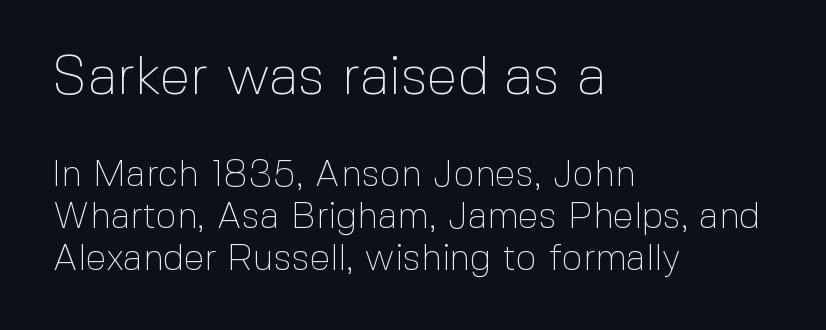
The image shows 55 px thin sans-serif type, upright; set left-aligned, tight line spacing (1.13x), normal letter spacing, not underlined; the first (top) block is 1.49x larger; a medium x-height.
